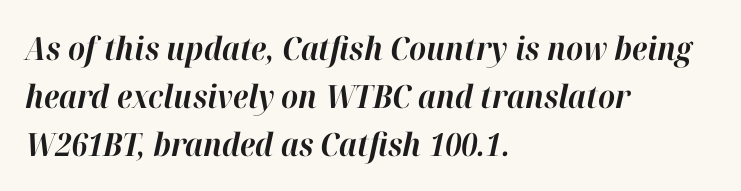
Q: Is the text bold? A: Yes.
Q: Is the text italic (slanted)? A: Yes, it leans right by about 12 degrees.
Q: Is the text underlined? A: No.
Q: How is the paragraph aligned? A: Left-aligned.
Q: Is the spacing between letters normal or unusually wide? A: Normal.
Q: Is the spacing between lines tight, normal or loose? A: Normal.
Q: Width (condensed, normal, or wide)? A: Normal.
Q: Stroke contrast? A: High.
Q: x-height? A: Medium.
Q: Monospaced? A: No.
